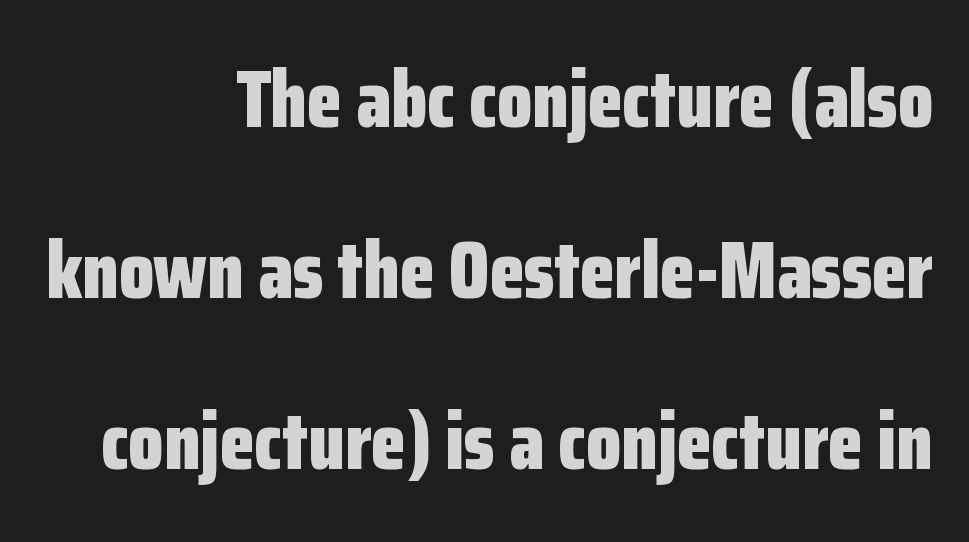
The image shows 80 px bold, condensed sans-serif type, upright; set right-aligned, loose line spacing (2.14x), normal letter spacing, not underlined; low stroke contrast and a medium x-height.
